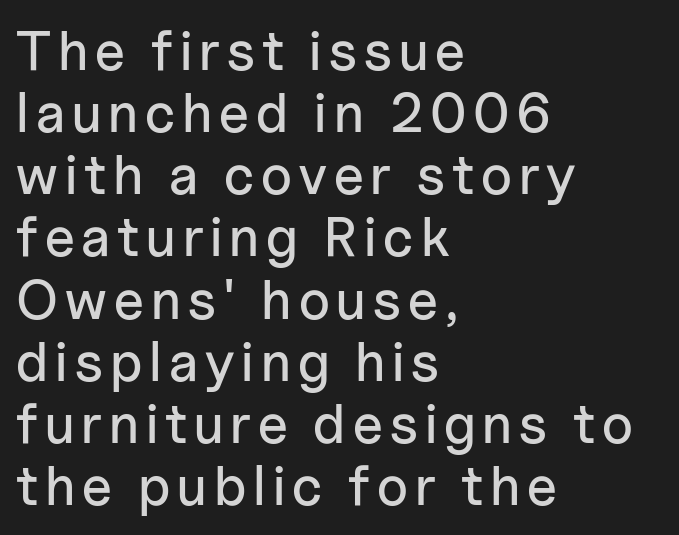
One glance says dense: line gaps are narrower than usual. The passage is arranged the way most books set body copy — flush left. Glance below the letters and you will spot only blank space. No feet cap the strokes, marking this as sans-serif type.
